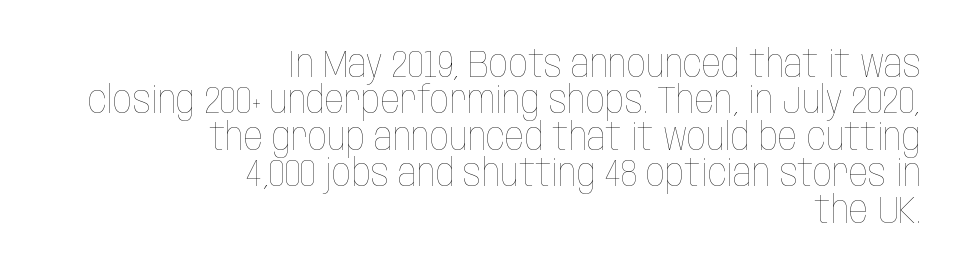
Q: Is the text bold? A: No.
Q: Is the text italic (slanted)? A: No, it is upright.
Q: Is the text underlined? A: No.
Q: How is the paragraph aligned? A: Right-aligned.
Q: Is the spacing between letters normal or unusually wide? A: Normal.
Q: Is the spacing between lines tight, normal or loose? A: Tight.
Q: Width (condensed, normal, or wide)? A: Condensed.
Q: Stroke contrast? A: Low.
Q: x-height? A: Large.
Q: Monospaced? A: No.
